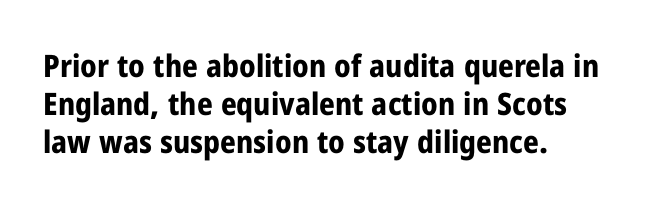
The image shows 31 px bold, condensed sans-serif type, upright; set left-aligned, line spacing 1.22x, normal letter spacing, not underlined; low stroke contrast and a medium x-height.
